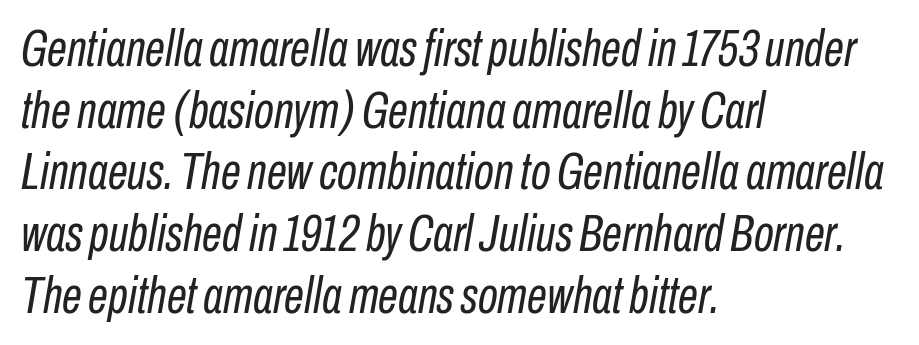
Q: Is the text bold? A: No.
Q: Is the text italic (slanted)? A: Yes, it leans right by about 10 degrees.
Q: Is the text underlined? A: No.
Q: How is the paragraph aligned? A: Left-aligned.
Q: Is the spacing between letters normal or unusually wide? A: Normal.
Q: Width (condensed, normal, or wide)? A: Condensed.
Q: Stroke contrast? A: Low.
Q: x-height? A: Medium.
Q: Monospaced? A: No.
